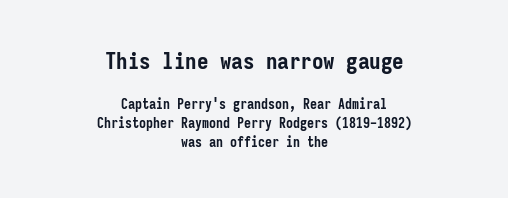
The area under the type is left untouched. Larger block? The one above; the one below is distinctly smaller. Leading: standard. Every character sits straight up, as roman type does.
